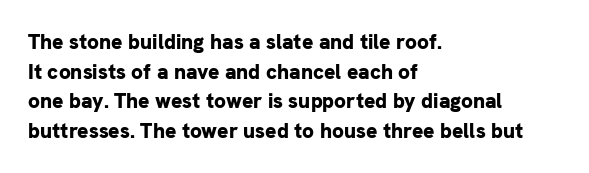
Q: Is the text bold? A: Yes.
Q: Is the text italic (slanted)? A: No, it is upright.
Q: Is the text underlined? A: No.
Q: How is the paragraph aligned? A: Left-aligned.
Q: Is the spacing between letters normal or unusually wide? A: Normal.
Q: Is the spacing between lines tight, normal or loose? A: Normal.
